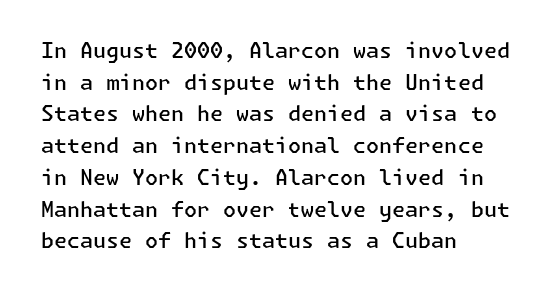
{"italic": "no", "bold": "semi", "underline": "no", "align": "left", "line_spacing": "normal", "line_spacing_ratio": 1.51, "letter_spacing": "normal", "letter_spacing_em": 0.0, "glyph_px": 21}
